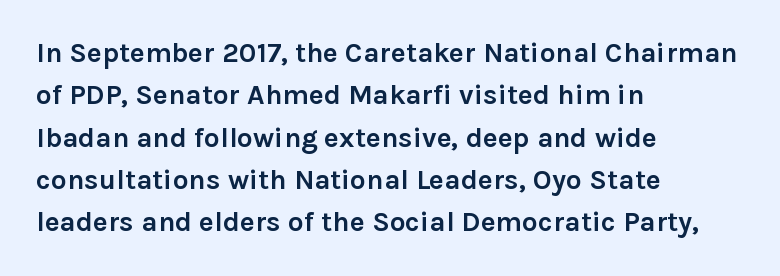
The passage shown is typed in a proportional face where columns would drift. Does the lettering tilt? It doesn't — this is upright. This is heavy type, rendered in bold. Font category for this specimen: sans-serif. Beneath every word, the page is bare.
